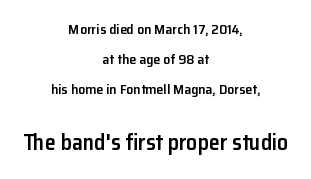
The image shows 22 px text type, upright; set centered, loose line spacing (2.13x), normal letter spacing, not underlined; the second (bottom) block is 1.57x larger.
